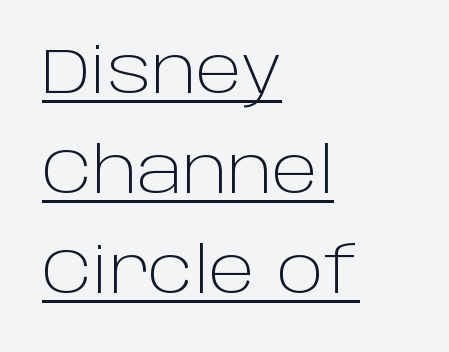
Inter-character spacing is left at the font's built-in metrics. These lines are rendered in a variable-pitch font. A baseline rule has been typeset under these characters. Ordinary non-slanted type is in use. All the whitespace from short lines collects on the right.
